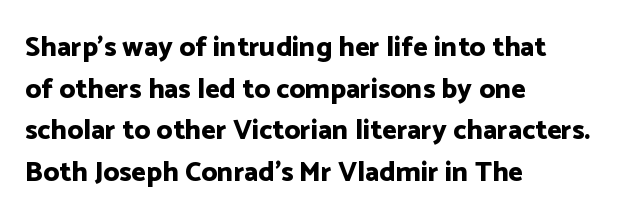
This rendering uses left alignment, leaving the right contour irregular. This is sans-serif lettering, the kind often seen on screens and signage. Do the letters lean? They stand straight. Glyph-to-glyph distance matches everyday printed text. Students, observe: this is what conventionally led text looks like.
